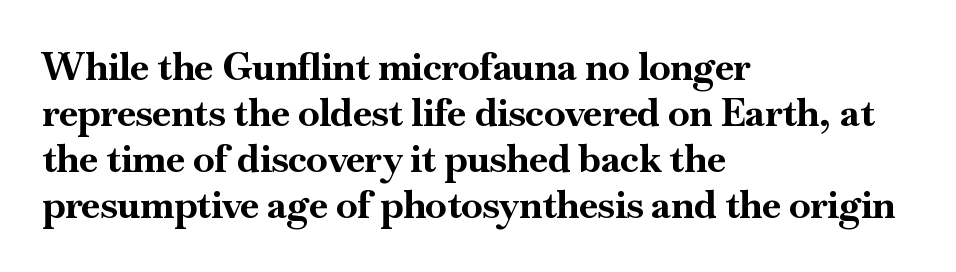
{"serif": "yes", "italic": "no", "bold": "yes", "weight": "bold", "width": "normal", "stroke_contrast": "high", "x_height": "small", "monospaced": "no", "underline": "no", "align": "left", "line_spacing_ratio": 1.21, "letter_spacing": "normal", "letter_spacing_em": 0.0, "glyph_px": 38}
